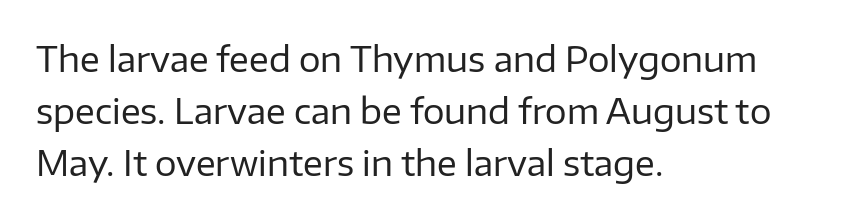
Check where the strokes stop: nothing finishes them off — pure sans. Typeset ragged right — the left edge is the straight one. The weight would be labelled regular, book, light, or lighter still. The passage shown is typed in a proportional face where columns would drift. Posture: upright roman.
